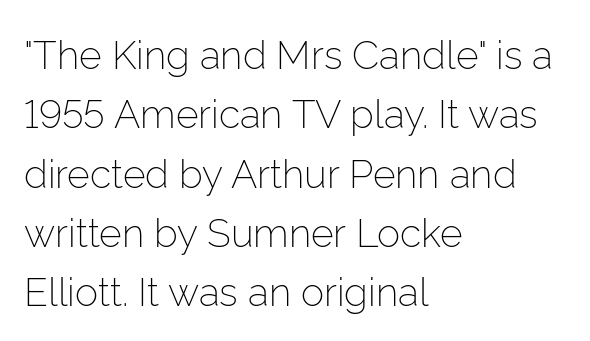
The image shows 39 px light sans-serif type, upright; set left-aligned, normal line spacing (1.52x), normal letter spacing, not underlined; low stroke contrast and a medium x-height.
